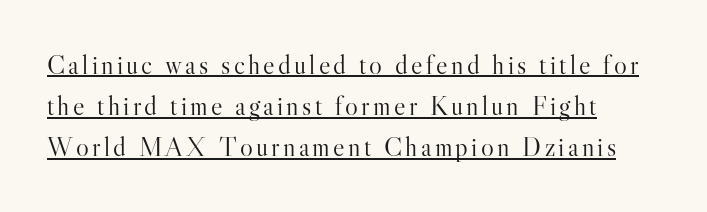
{"italic": "no", "bold": "no", "underline": "yes", "align": "left", "line_spacing": "normal", "line_spacing_ratio": 1.52, "glyph_px": 27}
